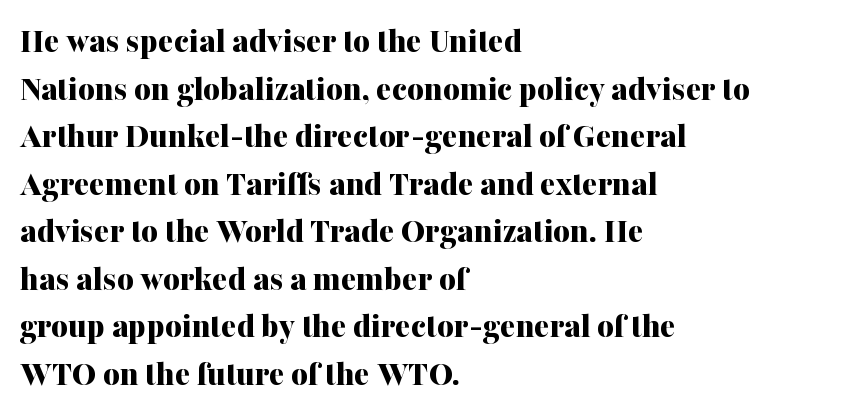
{"serif": "yes", "italic": "no", "bold": "yes", "weight": "bold", "width": "normal", "stroke_contrast": "medium", "x_height": "medium", "monospaced": "no", "underline": "no", "align": "left", "line_spacing": "normal", "line_spacing_ratio": 1.32, "letter_spacing": "normal", "letter_spacing_em": 0.0, "glyph_px": 36}
